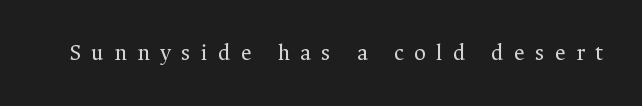
{"italic": "no", "bold": "no", "underline": "no", "letter_spacing": "wide", "letter_spacing_em": 0.45, "glyph_px": 23}
